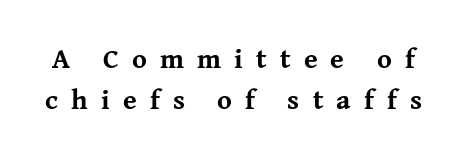
Q: Is the text bold? A: Yes.
Q: Is the text italic (slanted)? A: No, it is upright.
Q: Is the typeface a serif or a sans-serif typeface? A: Serif.
Q: Is the text underlined? A: No.
Q: Is the spacing between letters normal or unusually wide? A: Unusually wide.
Q: Is the spacing between lines tight, normal or loose? A: Normal.
Q: Width (condensed, normal, or wide)? A: Normal.
Q: Stroke contrast? A: Medium.
Q: x-height? A: Medium.
Q: Monospaced? A: No.
